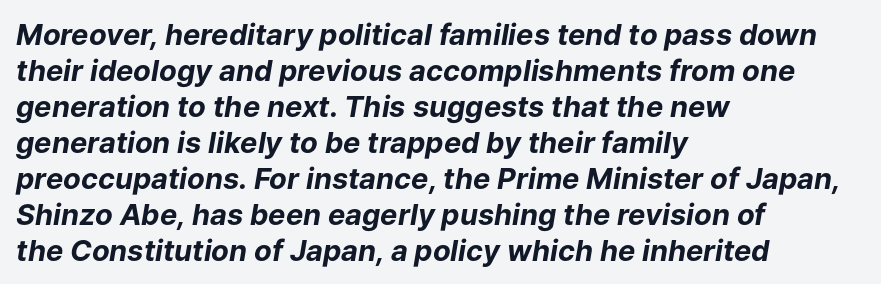
The image shows 29 px bold type, italic (leaning right); set left-aligned, line spacing 1.24x, normal letter spacing, not underlined; low stroke contrast and a medium x-height.
